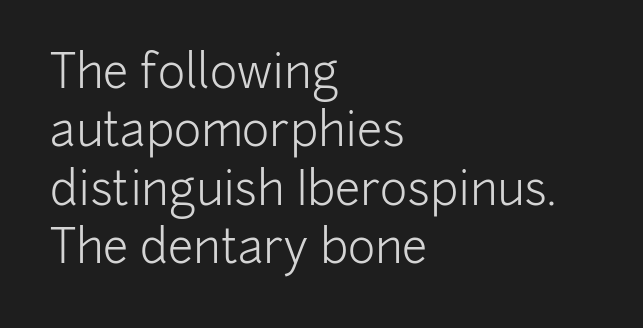
{"serif": "no", "italic": "no", "bold": "no", "weight": "light", "width": "normal", "stroke_contrast": "low", "x_height": "medium", "monospaced": "no", "underline": "no", "align": "left", "line_spacing": "normal", "line_spacing_ratio": 1.27, "letter_spacing": "normal", "letter_spacing_em": 0.0, "glyph_px": 46}
